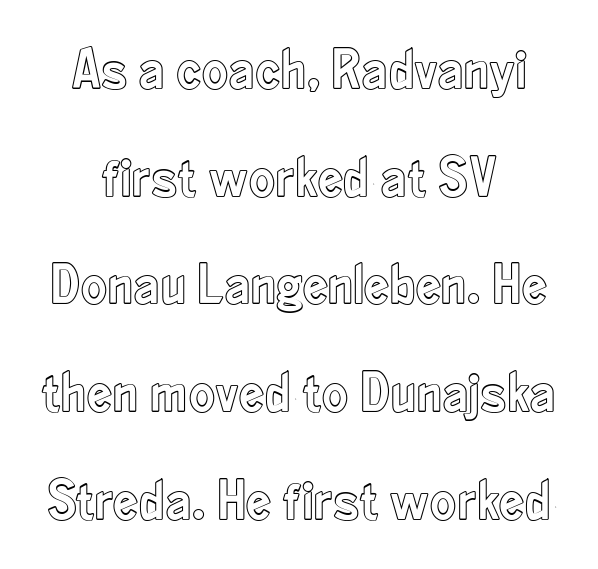
{"italic": "no", "width": "condensed", "x_height": "small", "monospaced": "no", "underline": "no", "align": "center", "line_spacing_ratio": 1.89, "letter_spacing": "normal", "letter_spacing_em": 0.0, "glyph_px": 57}
